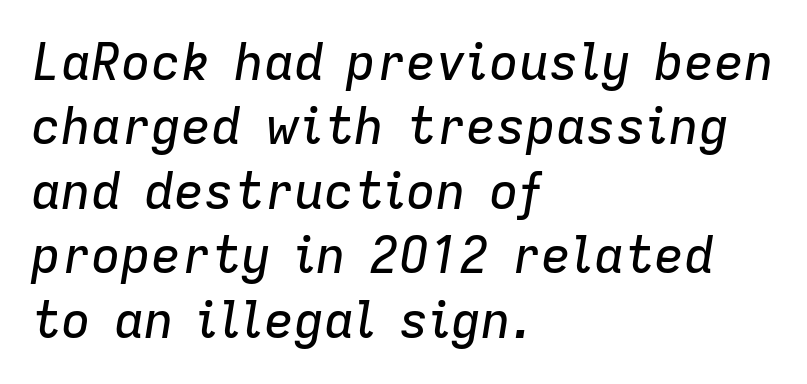
Q: Is the text italic (slanted)? A: Yes, it leans right by about 9 degrees.
Q: Is the text underlined? A: No.
Q: How is the paragraph aligned? A: Left-aligned.
Q: Is the spacing between letters normal or unusually wide? A: Normal.
Q: Is the spacing between lines tight, normal or loose? A: Normal.
Q: Width (condensed, normal, or wide)? A: Normal.
Q: Stroke contrast? A: Low.
Q: x-height? A: Medium.
Q: Monospaced? A: No.
